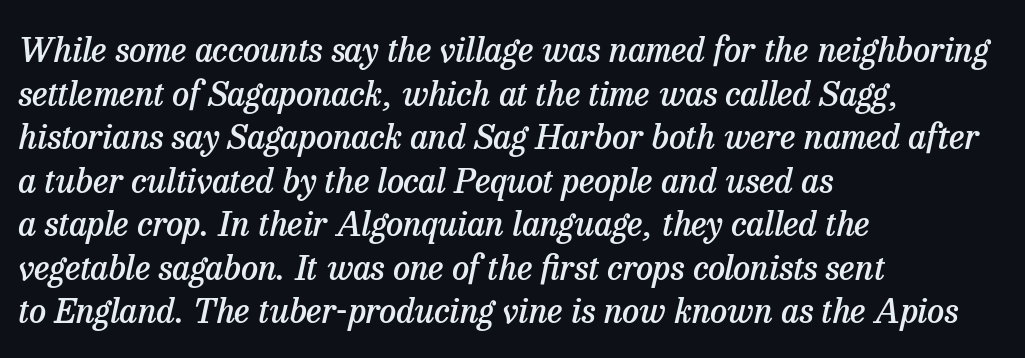
Rendered with sloped, italic letterforms. The passage shown stacks its lines at a standard gap. Reading down the block, your eye returns to a fixed left position each line. Words appear dense and cohesive because spacing is normal.
